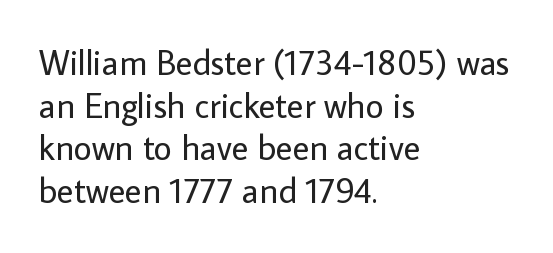
The image shows 35 px regular-weight sans-serif type, upright; set left-aligned, line spacing 1.22x, normal letter spacing, not underlined; low stroke contrast and a medium x-height.
